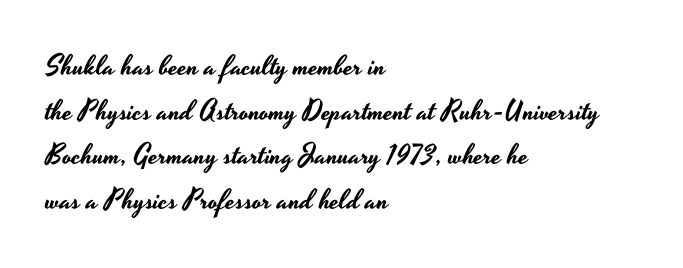
{"serif": "no", "width": "wide", "stroke_contrast": "low", "x_height": "small", "monospaced": "no", "underline": "no", "align": "left", "line_spacing": "normal", "line_spacing_ratio": 1.59, "letter_spacing": "normal", "letter_spacing_em": 0.0, "glyph_px": 28}
